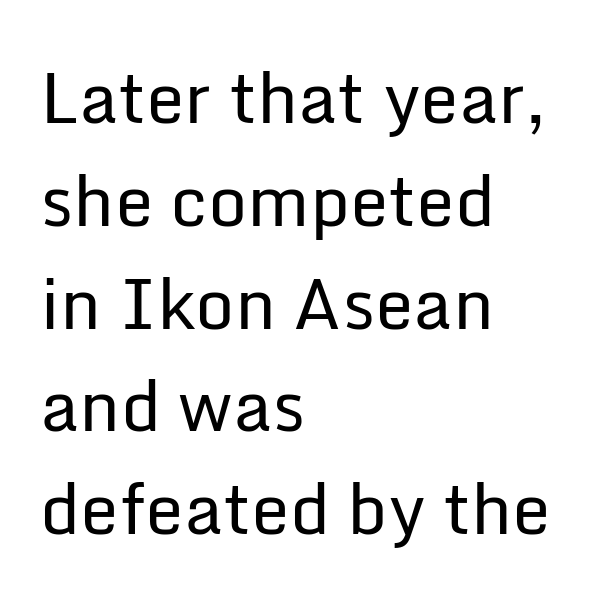
{"serif": "no", "italic": "no", "bold": "no", "weight": "regular", "width": "normal", "stroke_contrast": "low", "x_height": "medium", "monospaced": "no", "underline": "no", "align": "left", "line_spacing": "normal", "line_spacing_ratio": 1.49, "letter_spacing": "normal", "letter_spacing_em": 0.0, "glyph_px": 69}
